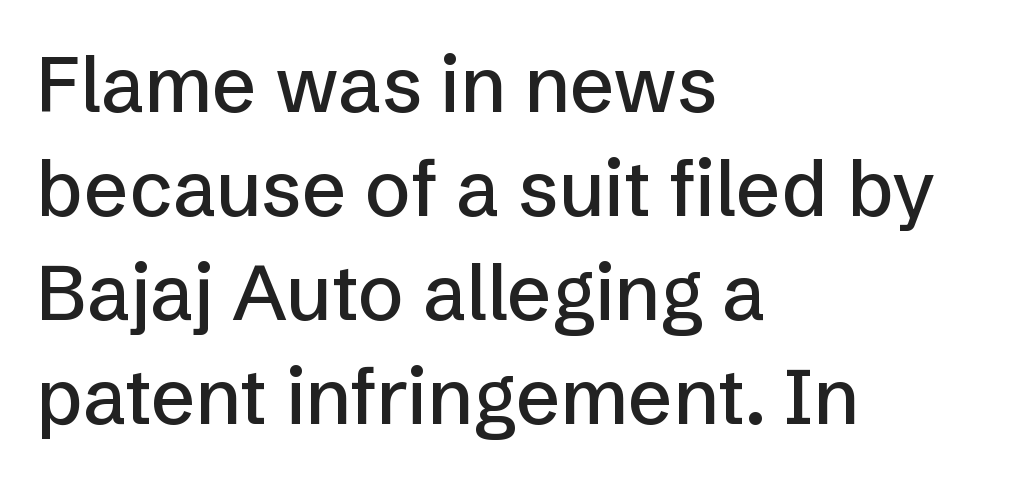
The image shows 77 px sans-serif type, upright; set left-aligned, normal line spacing (1.35x), normal letter spacing, not underlined; low stroke contrast and a medium x-height.
